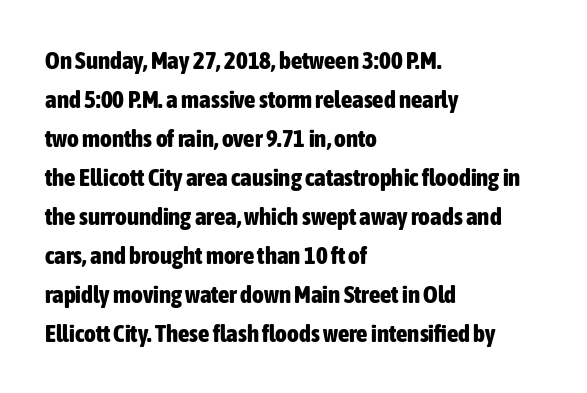
The image shows 25 px bold type, upright; set left-aligned, normal line spacing (1.56x), normal letter spacing, not underlined.
